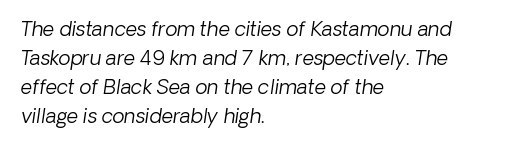
{"bold": "no", "underline": "no", "align": "left", "line_spacing": "normal", "line_spacing_ratio": 1.45, "letter_spacing": "normal", "letter_spacing_em": 0.0, "glyph_px": 20}
